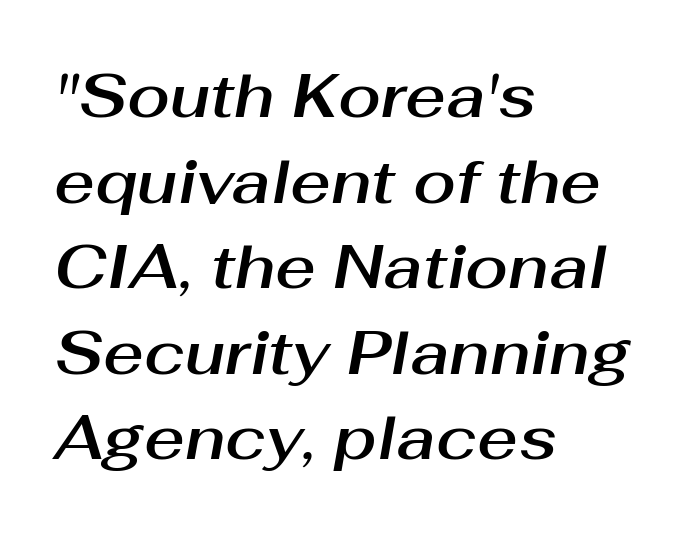
{"italic": "yes", "lean": "right", "slant_degrees": 10, "width": "normal", "stroke_contrast": "medium", "x_height": "medium", "monospaced": "no", "underline": "no", "align": "left", "line_spacing": "normal", "line_spacing_ratio": 1.38, "letter_spacing": "normal", "letter_spacing_em": 0.0, "glyph_px": 62}
